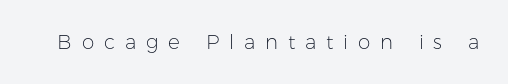
Q: Is the text bold? A: No.
Q: Is the text italic (slanted)? A: No, it is upright.
Q: Is the text underlined? A: No.
Q: Is the spacing between letters normal or unusually wide? A: Unusually wide.
